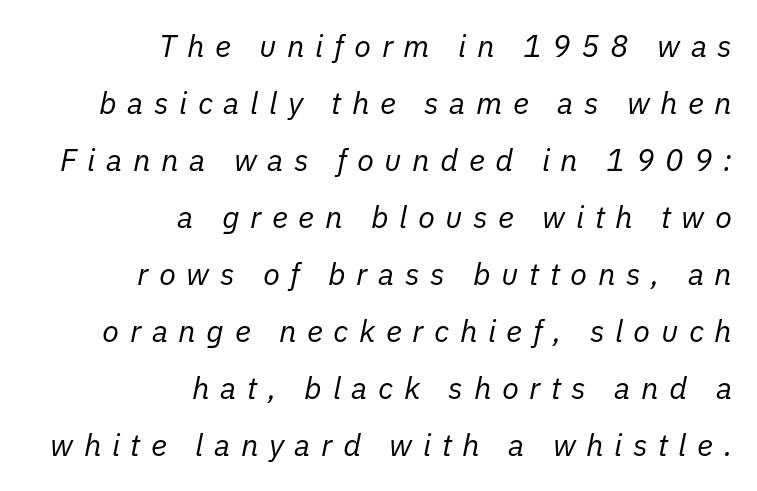
The image shows 31 px regular-weight type, italic (leaning right); set right-aligned, line spacing 1.84x, unusually wide letter spacing (+0.34 em), not underlined; low stroke contrast and a medium x-height.
